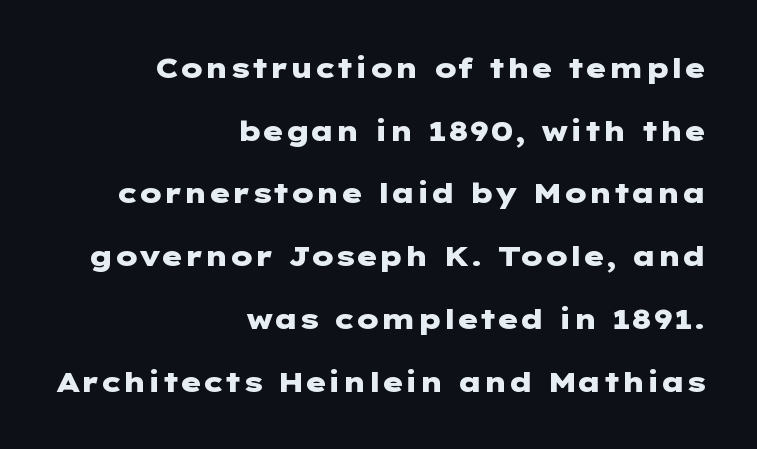
Q: Is the text bold? A: Yes.
Q: Is the text italic (slanted)? A: No, it is upright.
Q: Is the typeface a serif or a sans-serif typeface? A: Sans-serif.
Q: Is the text underlined? A: No.
Q: How is the paragraph aligned? A: Right-aligned.
Q: Is the spacing between letters normal or unusually wide? A: Normal.
Q: Is the spacing between lines tight, normal or loose? A: Loose.
Q: Width (condensed, normal, or wide)? A: Wide.
Q: Stroke contrast? A: Low.
Q: x-height? A: Medium.
